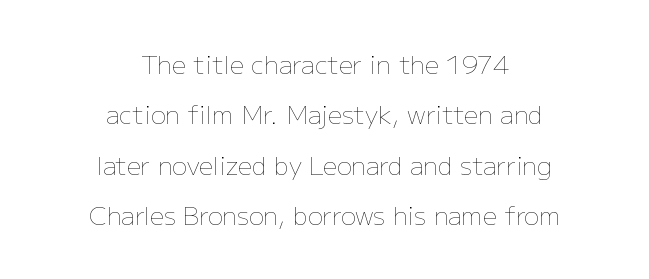
{"italic": "no", "bold": "no", "underline": "no", "align": "center", "line_spacing": "loose", "line_spacing_ratio": 2.02, "letter_spacing": "normal", "letter_spacing_em": 0.0, "glyph_px": 25}
